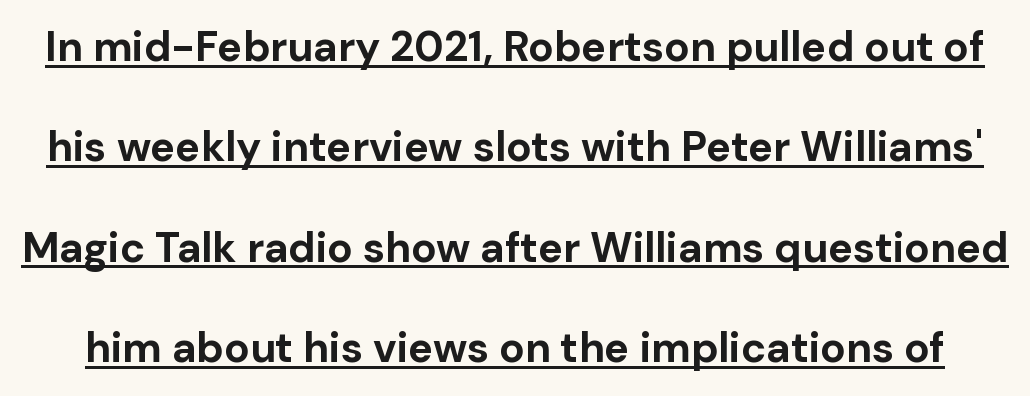
Line spacing here is loose. The type is set solid horizontally, with unmodified tracking. Grotesque or geometric, the face here clearly has no serifs. The lettering is marked with a stroke running underneath it. Unlike italic type, these characters show no tilt at all.
